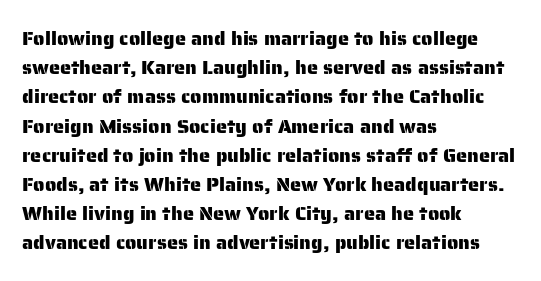
{"italic": "no", "underline": "no", "align": "left", "line_spacing": "normal", "line_spacing_ratio": 1.46, "letter_spacing": "normal", "letter_spacing_em": 0.0, "glyph_px": 20}
